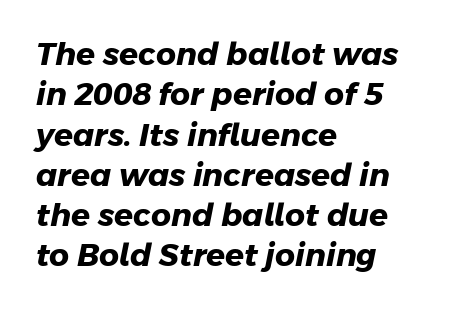
The image shows 31 px heavy sans-serif type; set left-aligned, normal line spacing (1.3x), normal letter spacing, not underlined; low stroke contrast and a medium x-height.
